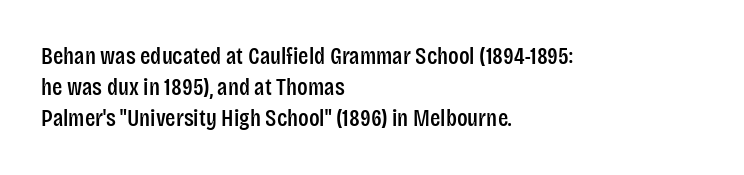
The image shows 24 px text type, upright; set left-aligned, normal line spacing (1.3x), normal letter spacing, not underlined.
